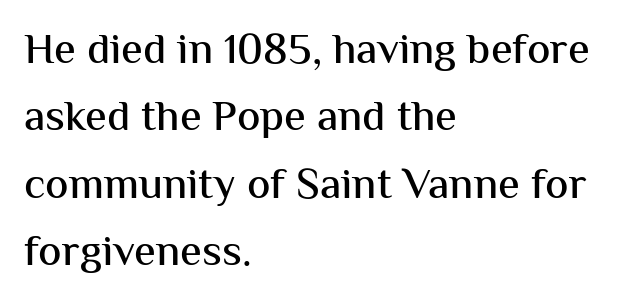
{"serif": "no", "italic": "no", "width": "normal", "stroke_contrast": "medium", "x_height": "medium", "monospaced": "no", "underline": "no", "align": "left", "line_spacing": "normal", "line_spacing_ratio": 1.53, "letter_spacing": "normal", "letter_spacing_em": 0.0, "glyph_px": 44}
